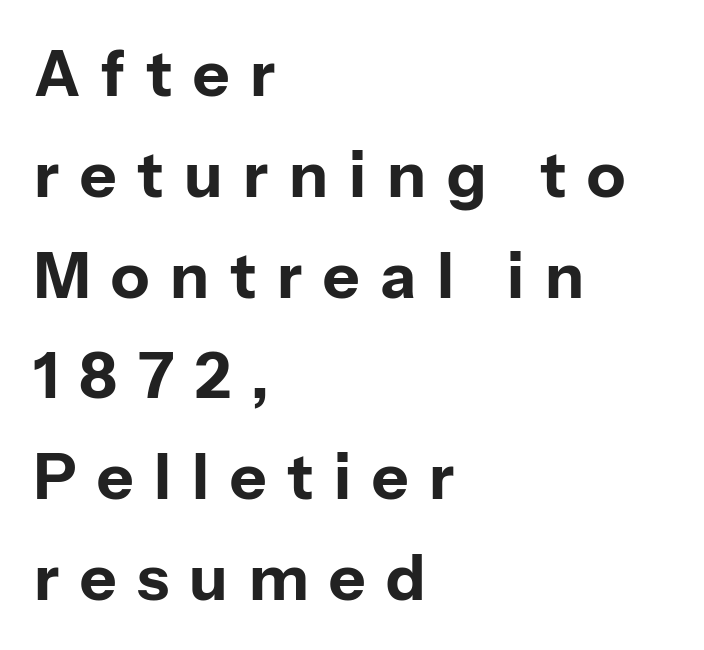
Q: Is the text bold? A: Yes.
Q: Is the text italic (slanted)? A: No, it is upright.
Q: Is the typeface a serif or a sans-serif typeface? A: Sans-serif.
Q: Is the text underlined? A: No.
Q: How is the paragraph aligned? A: Left-aligned.
Q: Is the spacing between letters normal or unusually wide? A: Unusually wide.
Q: Is the spacing between lines tight, normal or loose? A: Normal.
Q: Width (condensed, normal, or wide)? A: Normal.
Q: Stroke contrast? A: Low.
Q: x-height? A: Medium.
Q: Monospaced? A: No.
